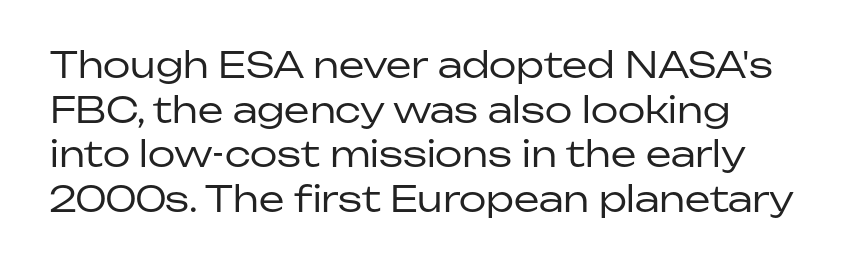
{"serif": "no", "italic": "no", "bold": "no", "weight": "regular", "width": "normal", "stroke_contrast": "low", "x_height": "medium", "monospaced": "no", "underline": "no", "align": "left", "line_spacing_ratio": 1.24, "letter_spacing": "normal", "letter_spacing_em": 0.0, "glyph_px": 36}
